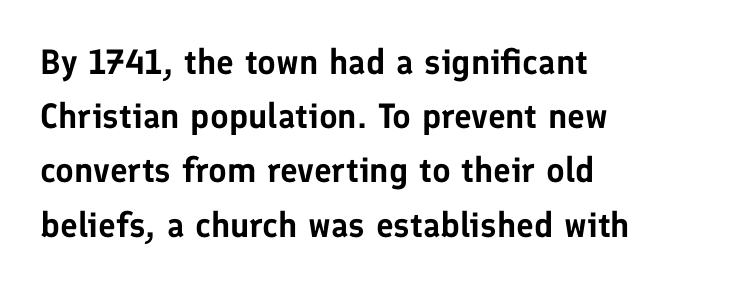
{"serif": "no", "italic": "no", "width": "normal", "stroke_contrast": "low", "x_height": "medium", "monospaced": "no", "underline": "no", "align": "left", "line_spacing": "normal", "line_spacing_ratio": 1.55, "letter_spacing": "normal", "letter_spacing_em": 0.0, "glyph_px": 35}
